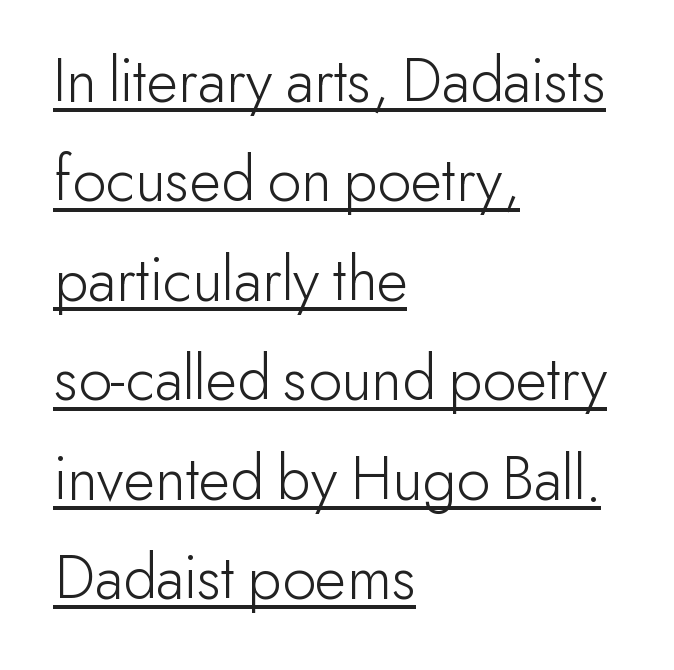
{"serif": "no", "italic": "no", "bold": "no", "weight": "light", "width": "normal", "stroke_contrast": "low", "x_height": "small", "monospaced": "no", "underline": "yes", "align": "left", "line_spacing": "normal", "line_spacing_ratio": 1.53, "letter_spacing": "normal", "letter_spacing_em": 0.0, "glyph_px": 65}
